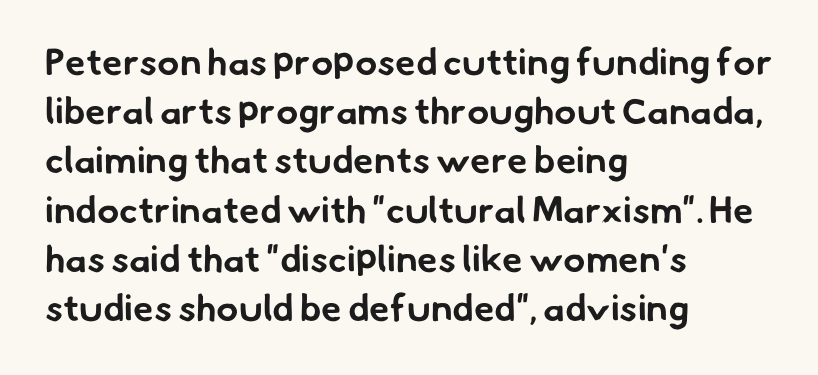
The rendering uses a bold face; every stroke is thick and dark. Classification — sans serif. Observe the ordinary spacing: letters are neighbours, not strangers. Think of a printed novel: that variable character pitch is what you see here. Evenly set lines give the paragraph a standard silhouette. Leftover space on each line is placed entirely after the last word.
